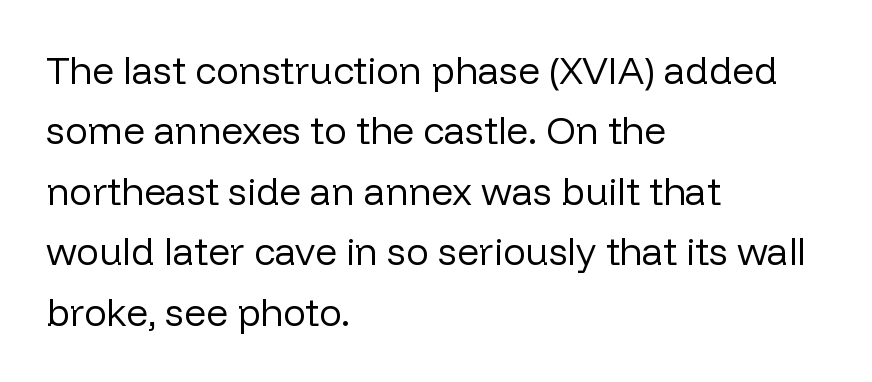
A typesetter would call this proportional, since set widths differ per character. Serif or sans? Sans — the stroke terminals are bare. Visually the block forms a straight wall on the left and a jagged coastline on the right. Honestly, there is no underline to notice here at all. The specimen reads as upright at a glance.
